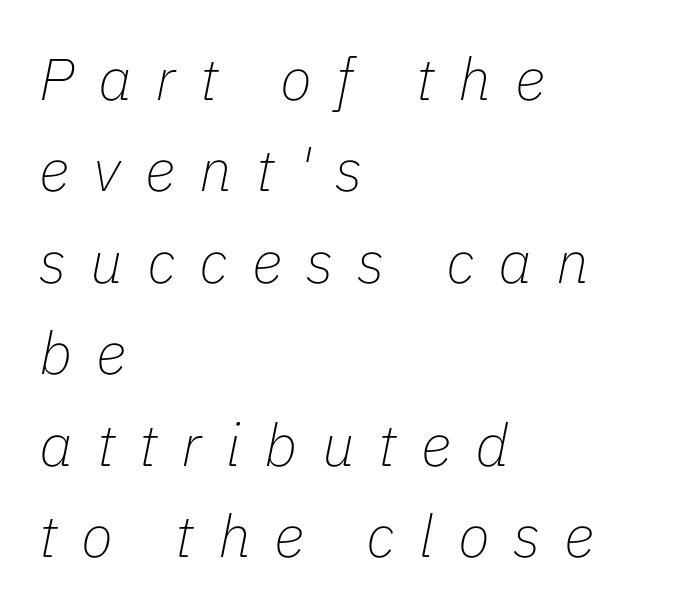
Q: Is the text bold? A: No.
Q: Is the text italic (slanted)? A: Yes, it leans right by about 11 degrees.
Q: Is the text underlined? A: No.
Q: How is the paragraph aligned? A: Left-aligned.
Q: Is the spacing between letters normal or unusually wide? A: Unusually wide.
Q: Is the spacing between lines tight, normal or loose? A: Normal.
Q: Width (condensed, normal, or wide)? A: Normal.
Q: Stroke contrast? A: Low.
Q: x-height? A: Medium.
Q: Monospaced? A: No.
